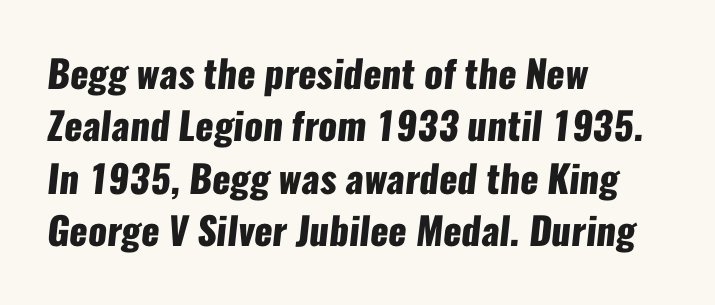
{"serif": "no", "bold": "yes", "weight": "heavy", "width": "condensed", "stroke_contrast": "low", "x_height": "medium", "monospaced": "no", "underline": "no", "align": "left", "line_spacing": "normal", "line_spacing_ratio": 1.38, "letter_spacing": "normal", "letter_spacing_em": 0.0, "glyph_px": 38}
